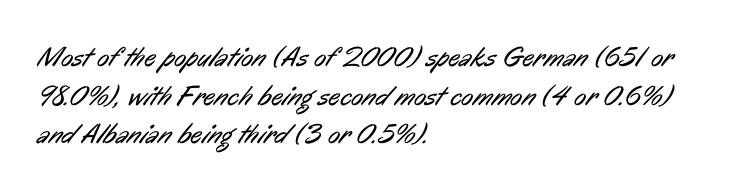
Just letters on the line, the space beneath them empty. The lines in this sample share a left origin and differ only in where they stop. The rendering shows plain stroke endings on the letterforms — a sans-serif design. Spacing verdict: proportional, widths tailored to each character. Counters stay open thanks to moderate or lighter strokes.
